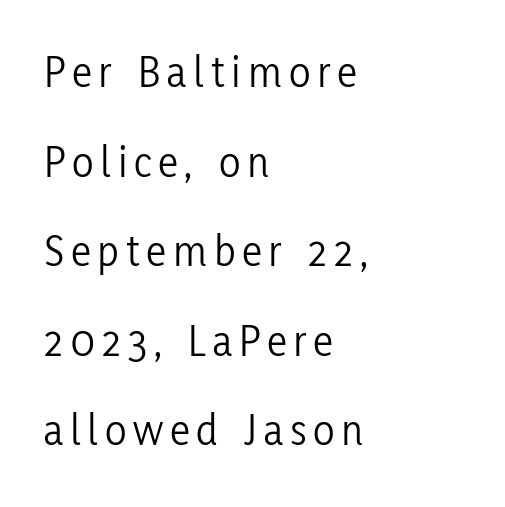
Designer's note — italics off, roman on. The rendering uses natural spacing where letterforms have individual widths. Alignment: flush left. On a weight scale, this lands at 450 or below.
